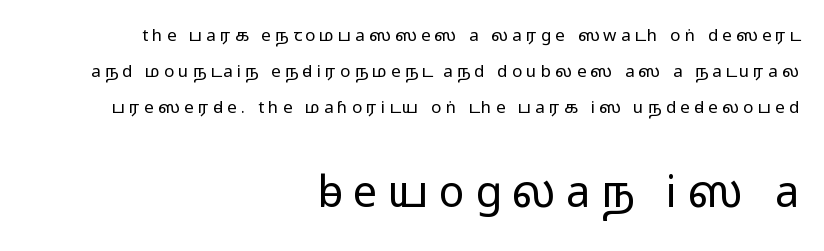
Q: Is the text bold? A: No.
Q: Is the text italic (slanted)? A: No, it is upright.
Q: Is the typeface a serif or a sans-serif typeface? A: Sans-serif.
Q: Is the text underlined? A: No.
Q: How is the paragraph aligned? A: Right-aligned.
Q: Is the spacing between letters normal or unusually wide? A: Unusually wide.
Q: Is the spacing between lines tight, normal or loose? A: Loose.
Q: Which block of text is set in a larger size, the first (top) or the second (bottom)? A: The second (bottom) one.
Q: Width (condensed, normal, or wide)? A: Wide.
Q: Stroke contrast? A: Low.
Q: x-height? A: Medium.
Q: Monospaced? A: No.
